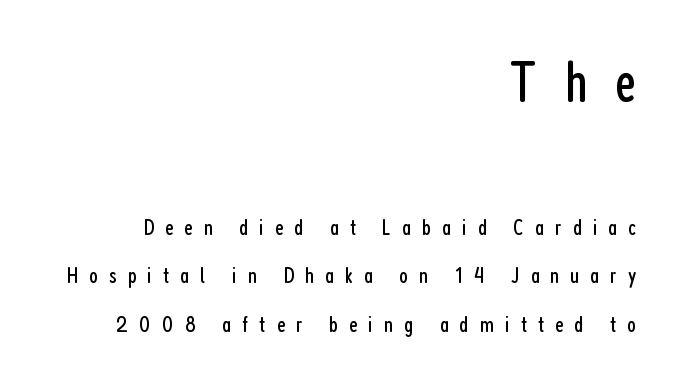
{"serif": "no", "italic": "no", "bold": "no", "weight": "regular", "width": "condensed", "stroke_contrast": "low", "x_height": "medium", "monospaced": "no", "underline": "no", "align": "right", "line_spacing": "loose", "line_spacing_ratio": 2.1, "letter_spacing": "wide", "letter_spacing_em": 0.48, "larger_block": "first", "size_ratio": 2.52, "glyph_px": 58}
